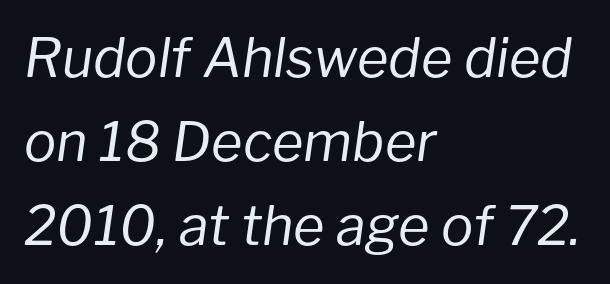
The image shows 54 px regular-weight type, italic (leaning right); set left-aligned, normal line spacing (1.56x), normal letter spacing, not underlined; low stroke contrast and a medium x-height.
